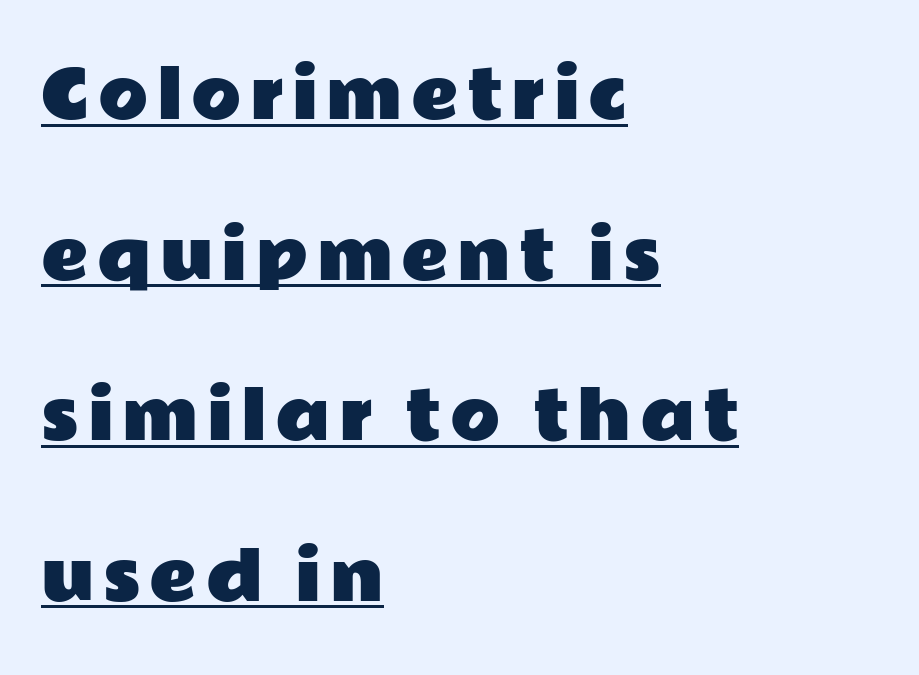
The image shows 65 px wide sans-serif type, upright; set left-aligned, loose line spacing (2.47x), underlined; low stroke contrast and a medium x-height.
